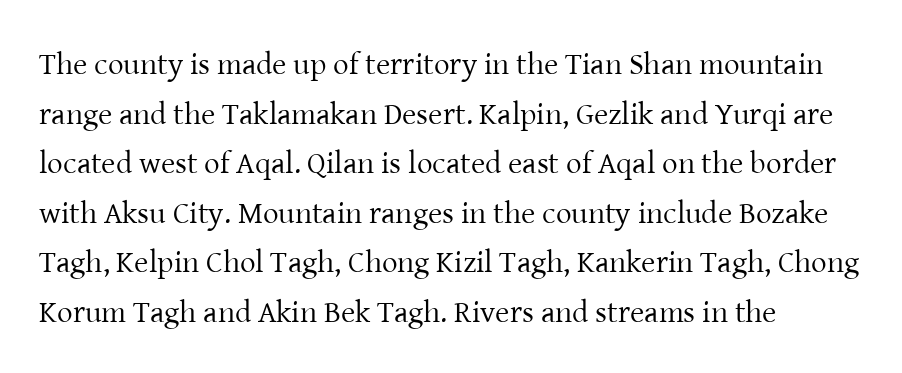
The passage shown has conventional tracking throughout. Serifs: yes, visible at the terminals of the letterforms. This sample uses an upright cut, with every glyph sitting square on the baseline. Notice how the passage keeps a crisp vertical edge on the left only. Is the stroke heavy? The answer is a plain regular-or-lighter. Do the characters align in a grid? No, the font is proportional.
